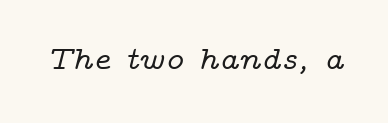
The glyphs are unaccompanied by any horizontal stroke below them. Each letter keeps its own natural width here, so spacing adapts to shape. This sample uses a serif face. How are the letters spaced? Ordinarily, with no added tracking.
